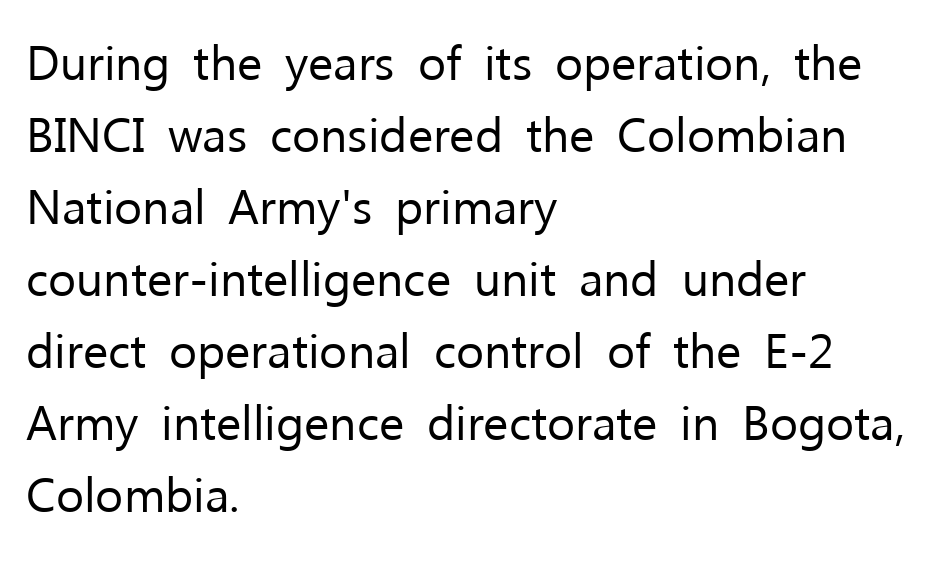
This rendering uses left alignment, leaving the right contour irregular. Nothing unusual about the tracking: characters are spaced as the font intends. The typeface has the unassuming heft of standard copy or less. Is this a sans? Yes — the strokes have no serifs. Spacing verdict: proportional, widths tailored to each character. Vertically, the passage feels balanced, rows spaced as you'd expect.
